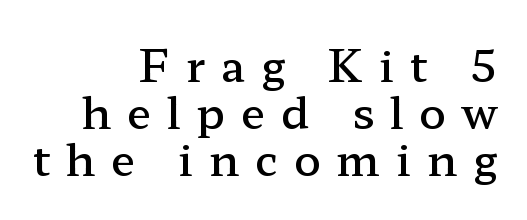
Q: Is the text bold? A: Semi-bold.
Q: Is the text italic (slanted)? A: No, it is upright.
Q: Is the typeface a serif or a sans-serif typeface? A: Serif.
Q: Is the text underlined? A: No.
Q: How is the paragraph aligned? A: Right-aligned.
Q: Is the spacing between letters normal or unusually wide? A: Unusually wide.
Q: Is the spacing between lines tight, normal or loose? A: Tight.
Q: Width (condensed, normal, or wide)? A: Wide.
Q: Stroke contrast? A: Low.
Q: x-height? A: Medium.
Q: Monospaced? A: No.
